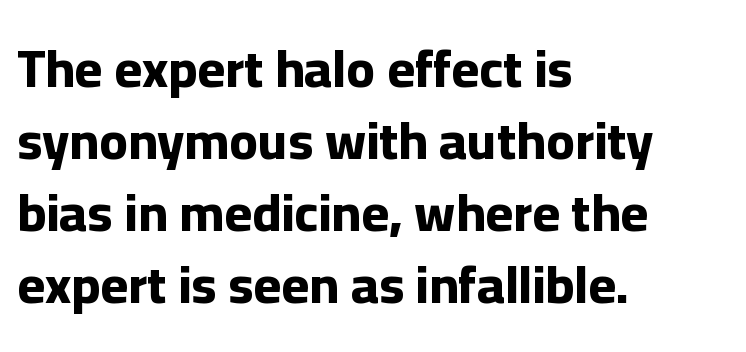
The setting favours the left margin, as ordinary paragraphs usually do. Words appear dense and cohesive because spacing is normal. Posture: upright roman. Beneath every word, the page is bare. These lines are composed in type without serifs.
